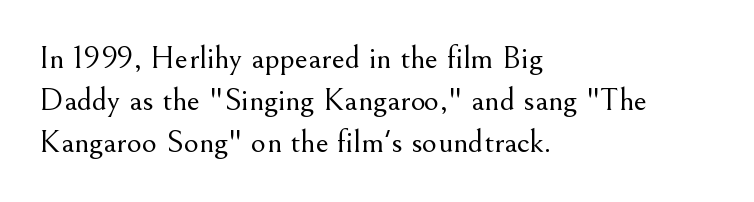
Whoever set this chose a conventional vertical rhythm. The gap between lines stays unmarked. This sample uses an upright cut, with every glyph sitting square on the baseline. The rendering anchors every line to the left-hand side.
